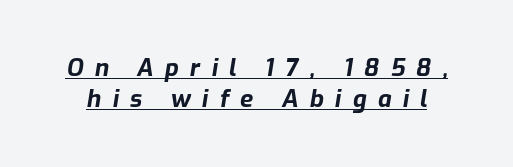
{"italic": "yes", "lean": "right", "slant_degrees": 9, "bold": "yes", "underline": "yes", "line_spacing": "normal", "line_spacing_ratio": 1.3, "letter_spacing": "wide", "letter_spacing_em": 0.47, "glyph_px": 24}
